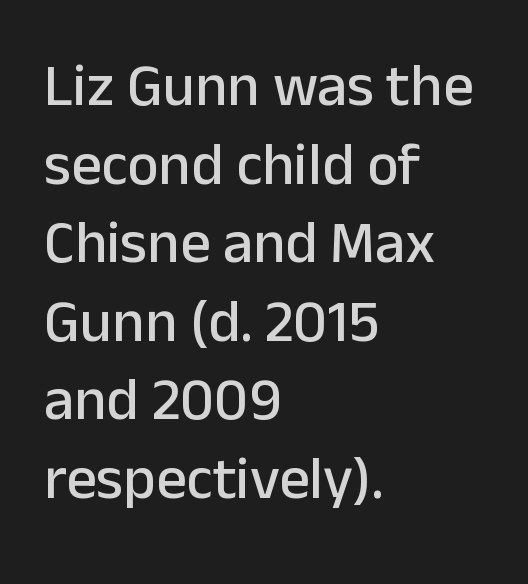
{"serif": "no", "italic": "no", "width": "normal", "stroke_contrast": "low", "x_height": "medium", "monospaced": "no", "underline": "no", "align": "left", "line_spacing": "normal", "line_spacing_ratio": 1.31, "letter_spacing": "normal", "letter_spacing_em": 0.0, "glyph_px": 60}
